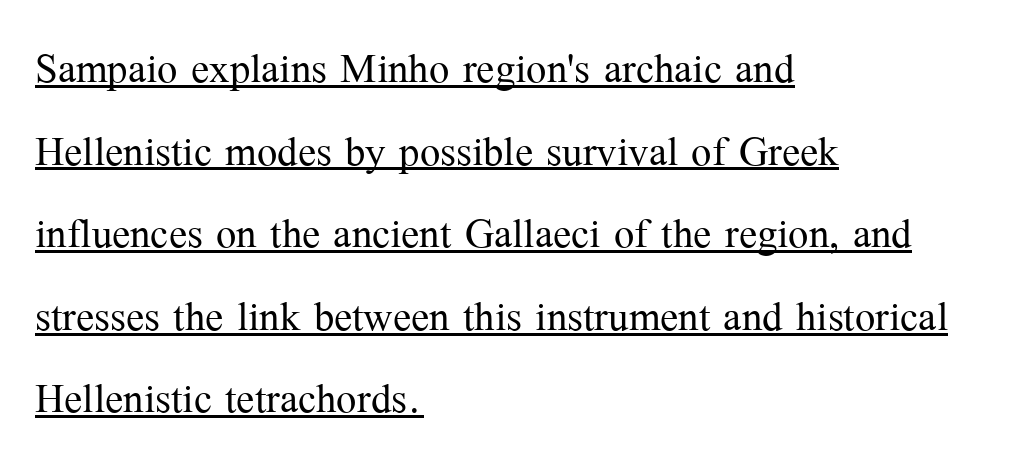
{"serif": "yes", "italic": "no", "bold": "no", "weight": "light", "width": "normal", "stroke_contrast": "medium", "x_height": "medium", "monospaced": "no", "underline": "yes", "align": "left", "line_spacing": "normal", "line_spacing_ratio": 1.53, "letter_spacing": "normal", "letter_spacing_em": 0.0, "glyph_px": 54}
